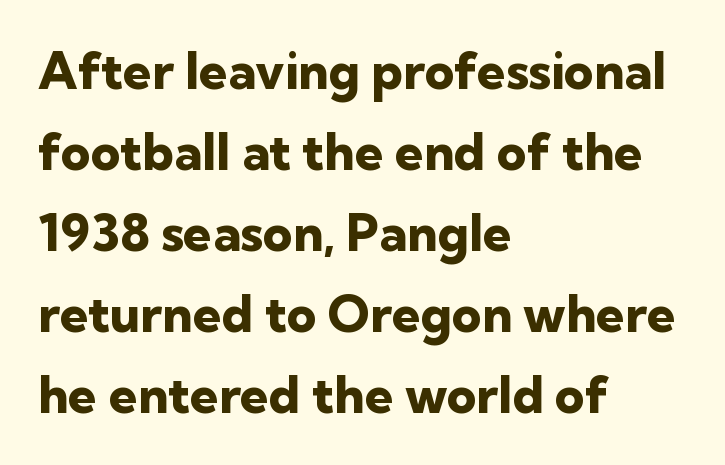
Note the varied advance widths — an 'i' is clearly narrower than an 'm'. The baseline area is clear. Left-aligned paragraph, ragged on the right. This is heavy type, rendered in bold.
